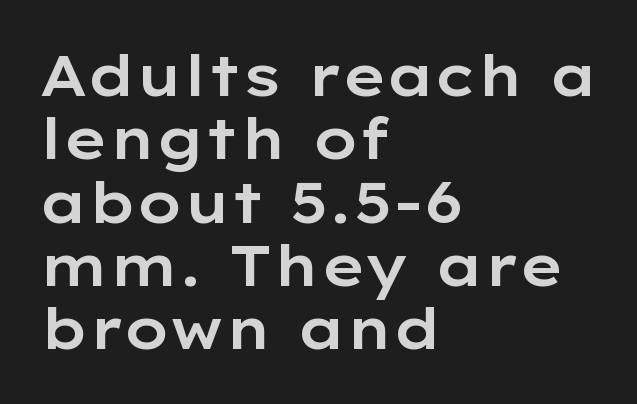
{"serif": "no", "italic": "no", "width": "wide", "stroke_contrast": "low", "x_height": "medium", "monospaced": "no", "underline": "no", "align": "left", "line_spacing": "tight", "line_spacing_ratio": 1.11, "letter_spacing": "normal", "letter_spacing_em": 0.0, "glyph_px": 57}
